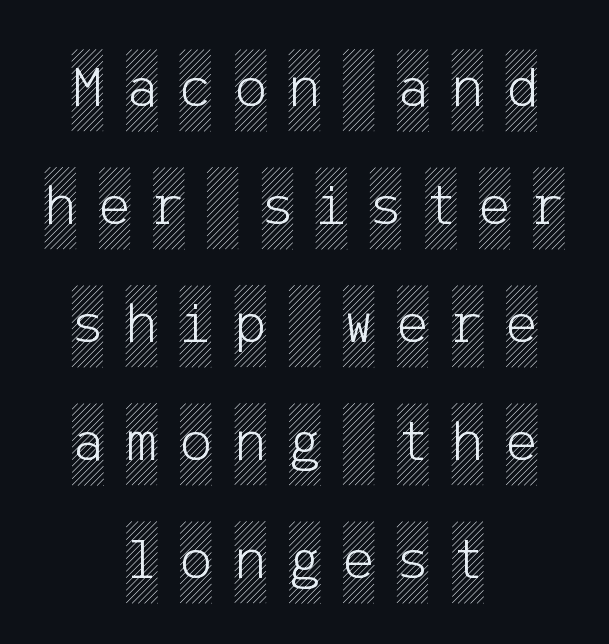
Q: Is the text italic (slanted)? A: No, it is upright.
Q: Is the text underlined? A: No.
Q: How is the paragraph aligned? A: Centered.
Q: Is the spacing between letters normal or unusually wide? A: Unusually wide.
Q: Is the spacing between lines tight, normal or loose? A: Loose.
Q: Width (condensed, normal, or wide)? A: Condensed.
Q: x-height? A: Large.
